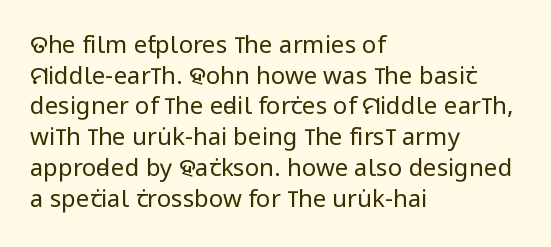
The image shows 24 px text type, upright; set left-aligned, normal line spacing (1.28x), normal letter spacing, not underlined.
